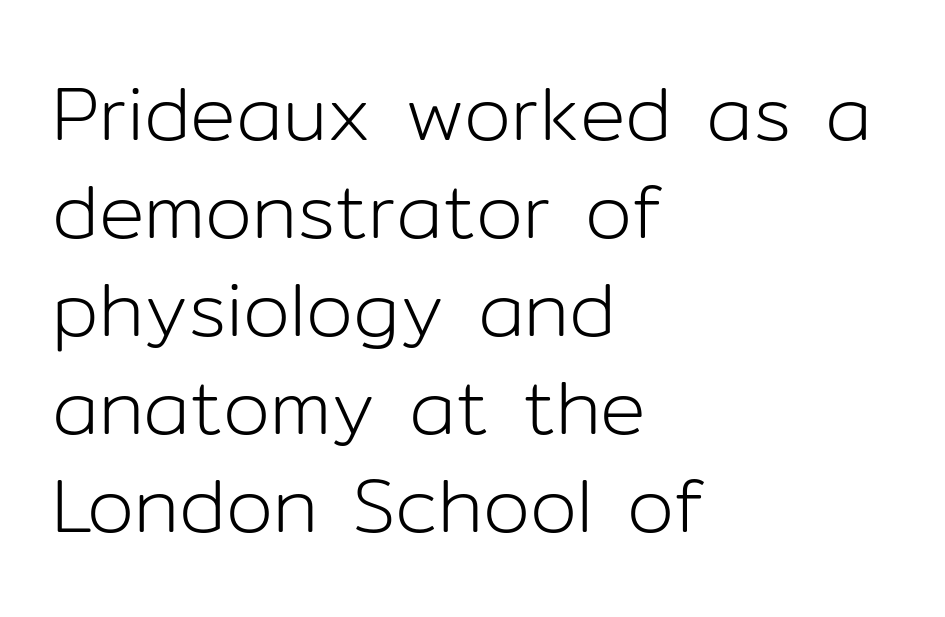
The horizontal fit of the characters is conventional and even. To sum up the face: it is a sans, with no serifs. Unbolded letterforms with no extra heft. Notice how the stems are strictly vertical — no italics here. A clean baseline with only descenders dipping below it.
